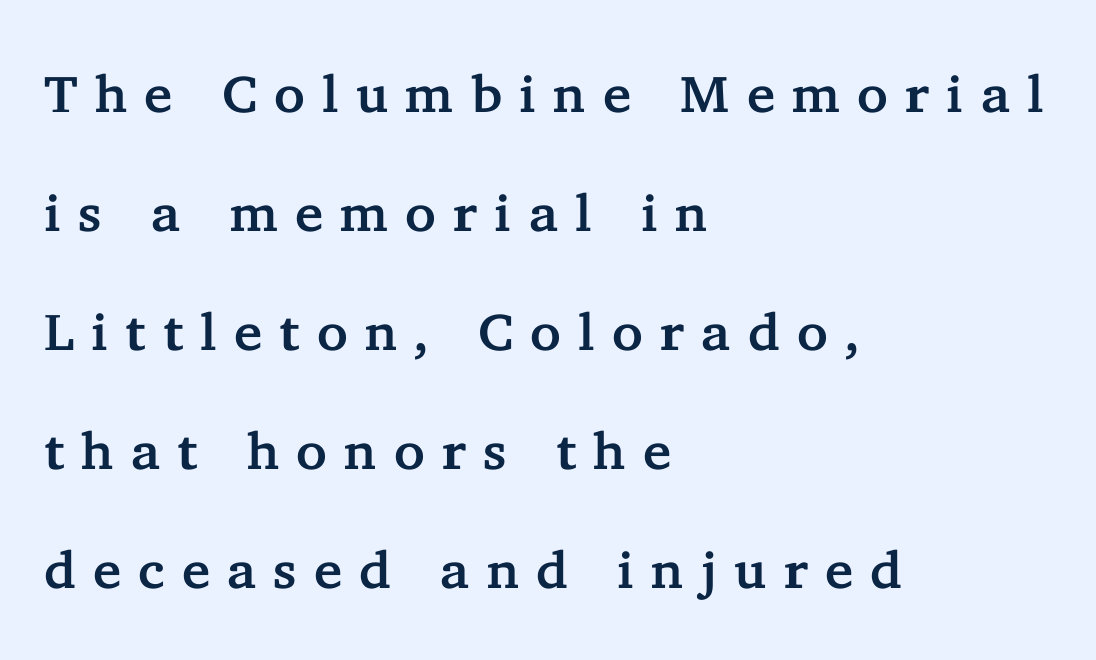
Old-style or modern, the face here clearly has serifs. The horizontal fit of the characters is loose and conspicuously gappy. The typography opts for an upright posture over an oblique one. This rendering uses left alignment, leaving the right contour irregular.
